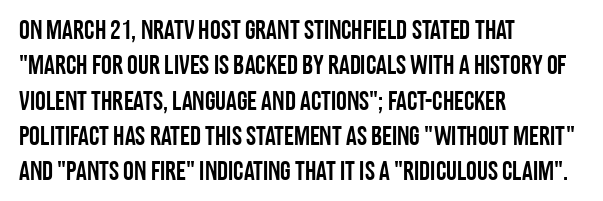
Q: Is the text italic (slanted)? A: No, it is upright.
Q: Is the text underlined? A: No.
Q: How is the paragraph aligned? A: Left-aligned.
Q: Is the spacing between letters normal or unusually wide? A: Normal.
Q: Is the spacing between lines tight, normal or loose? A: Normal.
